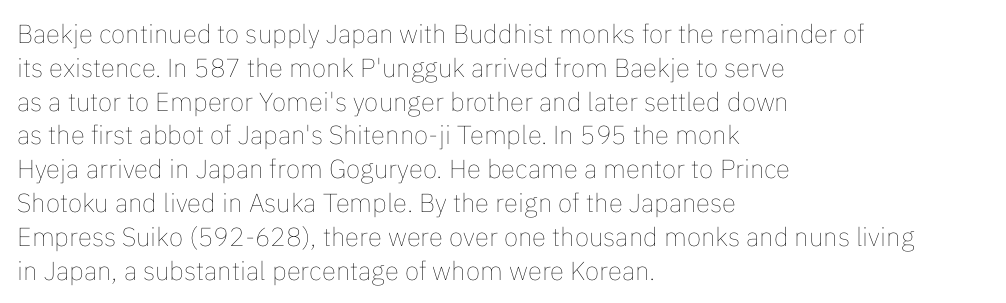
Descenders are the only things crossing below the line. Vertical strokes here are truly vertical. Compared with typical paragraphs, the rows here are spaced about the same. The setting favours the left margin, as ordinary paragraphs usually do.
